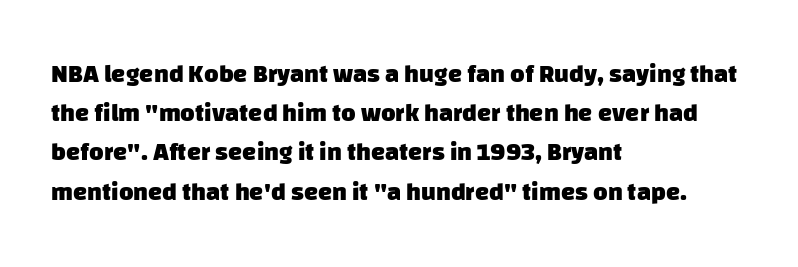
The image shows 25 px bold type; set left-aligned, normal line spacing (1.57x), normal letter spacing, not underlined.
